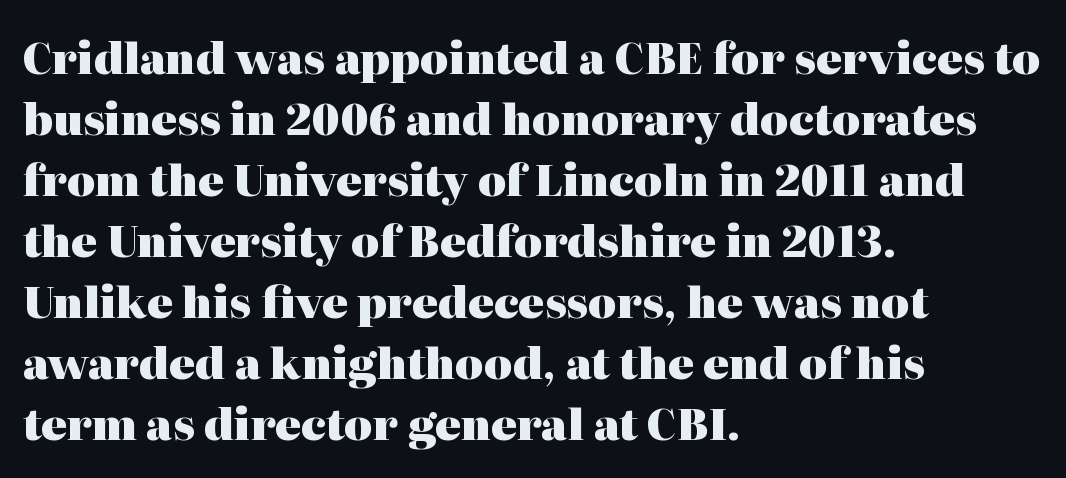
The image shows 43 px heavy serif type, upright; set left-aligned, normal line spacing (1.42x), normal letter spacing, not underlined; high stroke contrast and a medium x-height.
